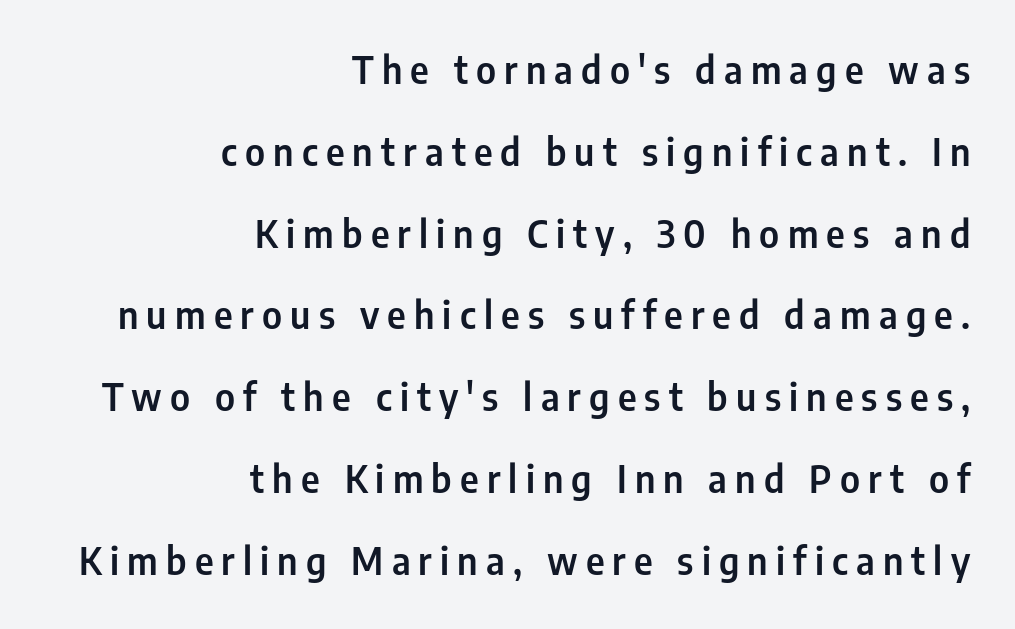
The image shows 37 px condensed sans-serif type, upright; set right-aligned, loose line spacing (2.21x), unusually wide letter spacing (+0.22 em), not underlined; low stroke contrast and a medium x-height.
